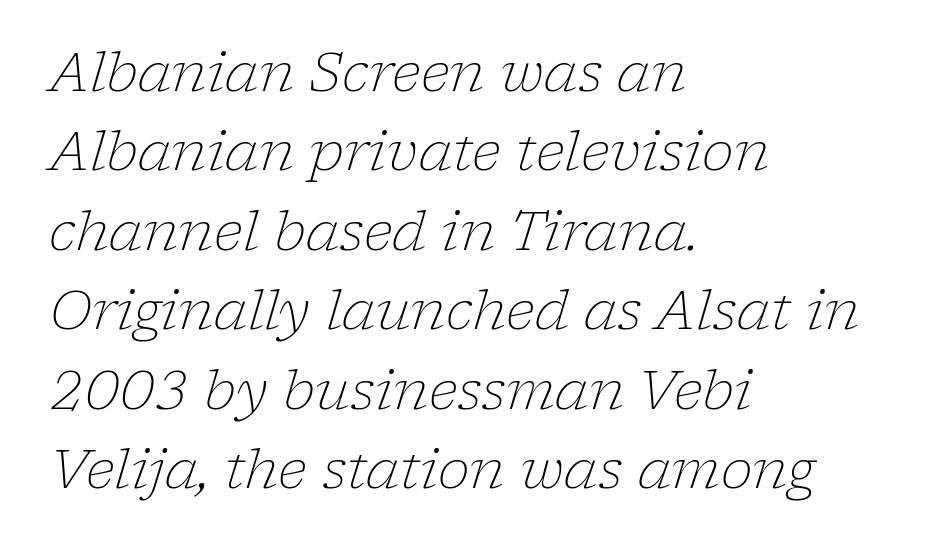
The image shows 54 px light serif type, italic (leaning right); set left-aligned, normal line spacing (1.47x), normal letter spacing, not underlined; low stroke contrast and a medium x-height.
